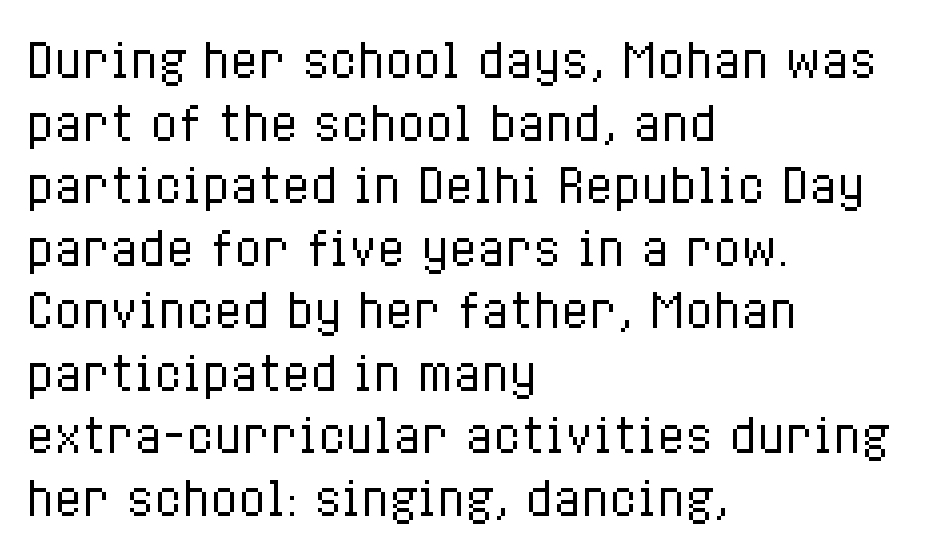
The image shows 46 px regular-weight, condensed type, upright; set left-aligned, normal line spacing (1.36x), normal letter spacing, not underlined; low stroke contrast and a medium x-height.
